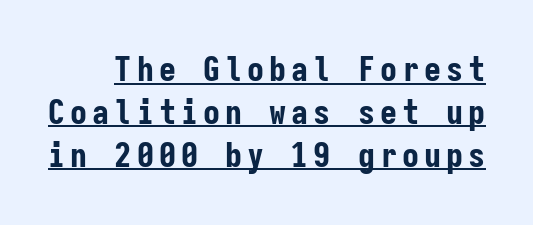
{"serif": "no", "italic": "no", "bold": "yes", "weight": "bold", "width": "condensed", "stroke_contrast": "low", "x_height": "medium", "monospaced": "yes", "underline": "yes", "line_spacing": "normal", "line_spacing_ratio": 1.26, "glyph_px": 34}
